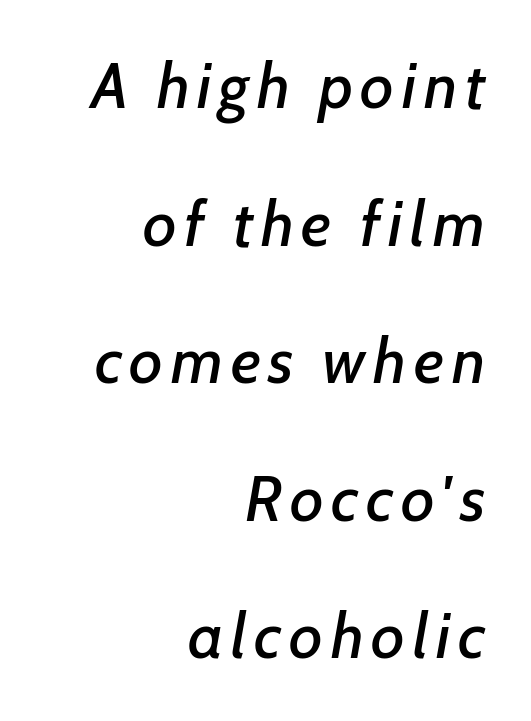
Q: Is the text italic (slanted)? A: Yes, it leans right by about 7 degrees.
Q: Is the text underlined? A: No.
Q: How is the paragraph aligned? A: Right-aligned.
Q: Is the spacing between lines tight, normal or loose? A: Loose.
Q: Width (condensed, normal, or wide)? A: Normal.
Q: Stroke contrast? A: Low.
Q: x-height? A: Medium.
Q: Monospaced? A: No.
